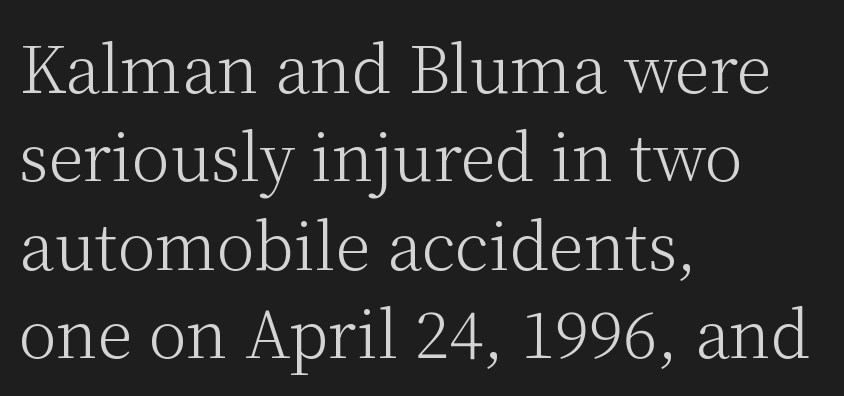
The typesetting does not lean heavy: it is not bold. Underlining? Definitely not there. Students, observe: this is what conventionally led text looks like. Characters follow at the spacing the type designer built in. A typesetter would call this proportional, since set widths differ per character. A student would call this left alignment; a typographer would say flush left, rag right.
